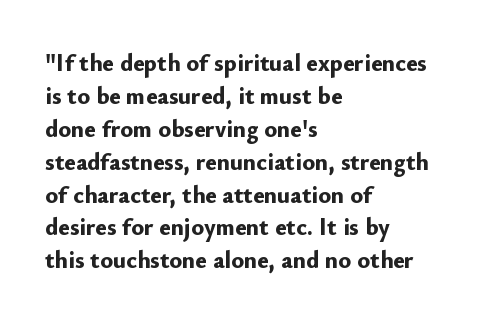
Q: Is the text bold? A: Yes.
Q: Is the text italic (slanted)? A: No, it is upright.
Q: Is the text underlined? A: No.
Q: How is the paragraph aligned? A: Left-aligned.
Q: Is the spacing between letters normal or unusually wide? A: Normal.
Q: Is the spacing between lines tight, normal or loose? A: Normal.
